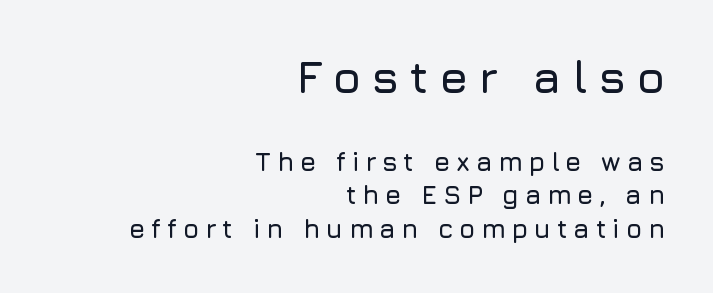
The more generous point size was reserved for the upper chunk. If you measured baseline to baseline, you'd find a middling distance. Note the varied advance widths — an 'i' is clearly narrower than an 'm'. The horizontal fit of the characters is loose and conspicuously gappy. The specimen reads as upright at a glance.
